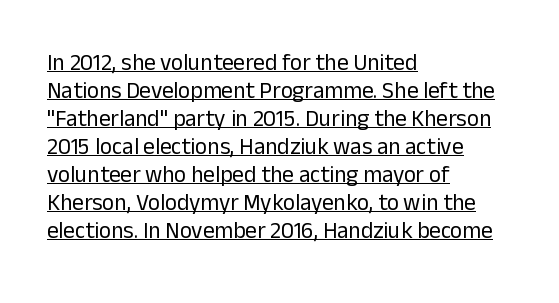
The image shows 23 px text type, upright; set left-aligned, line spacing 1.22x, normal letter spacing, underlined.
